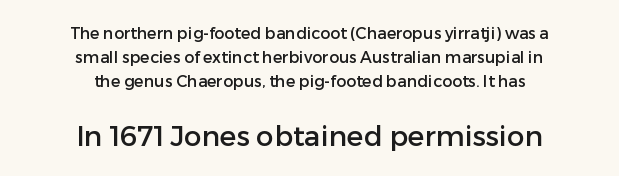
Q: Is the text italic (slanted)? A: No, it is upright.
Q: Is the typeface a serif or a sans-serif typeface? A: Sans-serif.
Q: Is the text underlined? A: No.
Q: How is the paragraph aligned? A: Centered.
Q: Is the spacing between letters normal or unusually wide? A: Normal.
Q: Is the spacing between lines tight, normal or loose? A: Normal.
Q: Which block of text is set in a larger size, the first (top) or the second (bottom)? A: The second (bottom) one.
Q: Width (condensed, normal, or wide)? A: Normal.
Q: Stroke contrast? A: Low.
Q: x-height? A: Medium.
Q: Monospaced? A: No.
